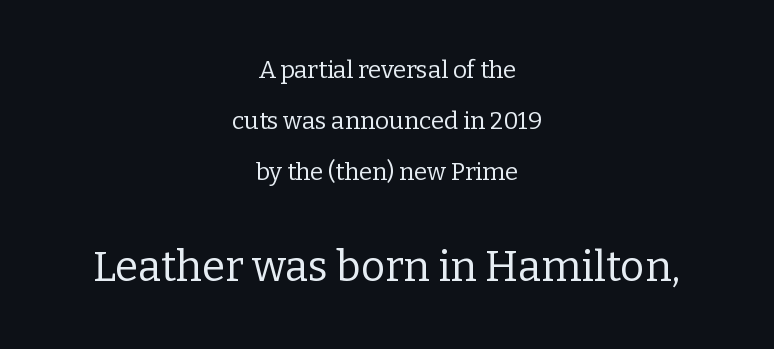
{"serif": "yes", "italic": "no", "bold": "no", "weight": "regular", "width": "normal", "stroke_contrast": "low", "x_height": "medium", "monospaced": "no", "underline": "no", "align": "center", "line_spacing": "loose", "line_spacing_ratio": 2.12, "letter_spacing": "normal", "letter_spacing_em": 0.0, "larger_block": "second", "size_ratio": 1.75, "glyph_px": 42}
